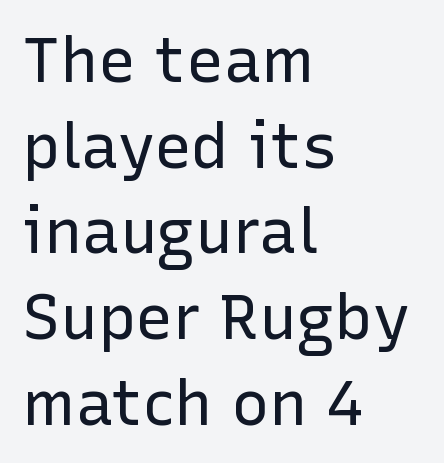
The image shows 63 px regular-weight sans-serif type, upright; set left-aligned, normal line spacing (1.36x), normal letter spacing, not underlined; low stroke contrast and a medium x-height.
